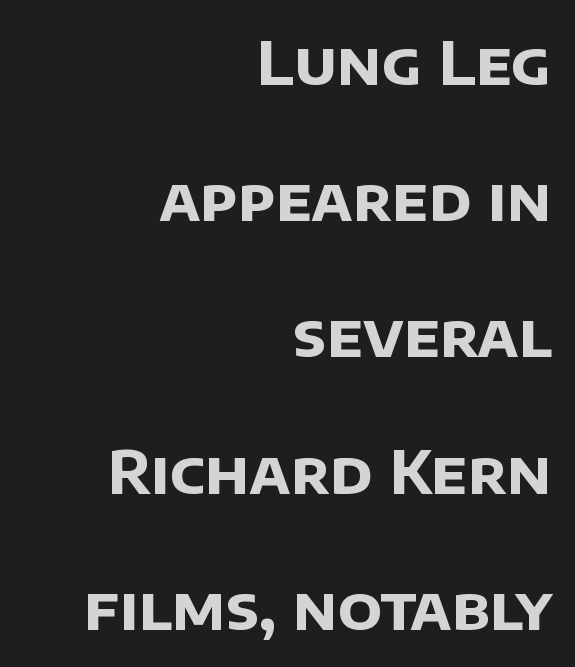
{"serif": "no", "bold": "yes", "weight": "bold", "width": "normal", "stroke_contrast": "low", "x_height": "large", "monospaced": "no", "underline": "no", "align": "right", "line_spacing": "loose", "line_spacing_ratio": 2.27, "letter_spacing": "normal", "letter_spacing_em": 0.0, "glyph_px": 60}
